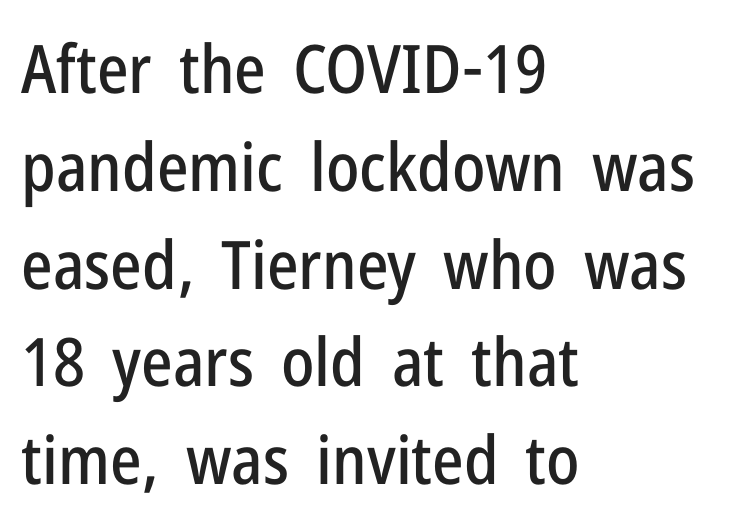
Q: Is the text italic (slanted)? A: No, it is upright.
Q: Is the typeface a serif or a sans-serif typeface? A: Sans-serif.
Q: Is the text underlined? A: No.
Q: How is the paragraph aligned? A: Left-aligned.
Q: Is the spacing between letters normal or unusually wide? A: Normal.
Q: Is the spacing between lines tight, normal or loose? A: Normal.
Q: Width (condensed, normal, or wide)? A: Condensed.
Q: Stroke contrast? A: Low.
Q: x-height? A: Medium.
Q: Monospaced? A: No.
